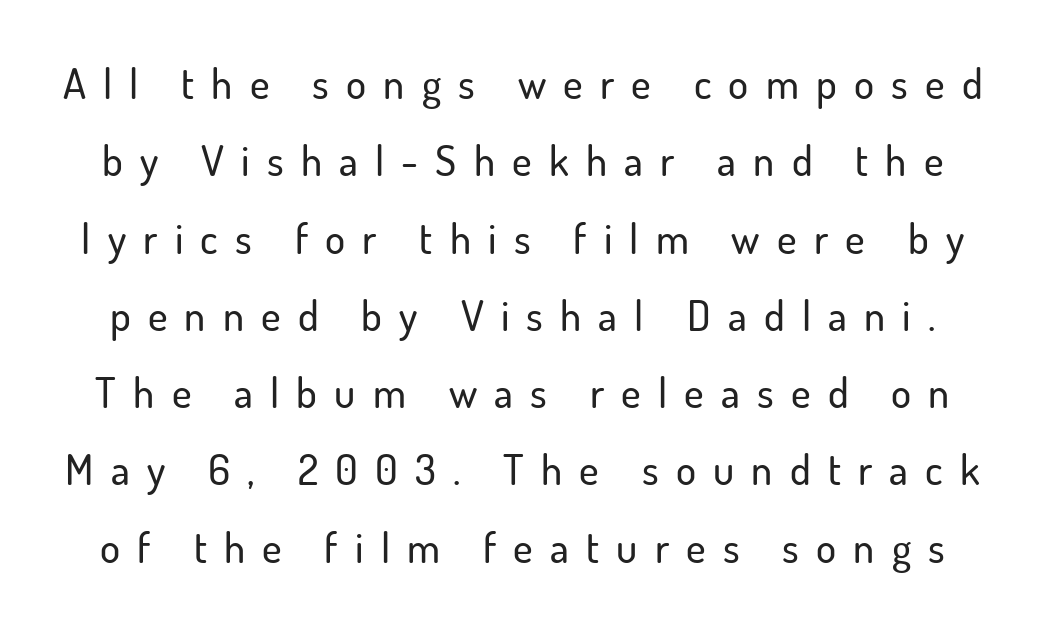
{"serif": "no", "italic": "no", "width": "normal", "stroke_contrast": "low", "x_height": "small", "monospaced": "no", "underline": "no", "line_spacing_ratio": 1.84, "letter_spacing": "wide", "letter_spacing_em": 0.41, "glyph_px": 42}
